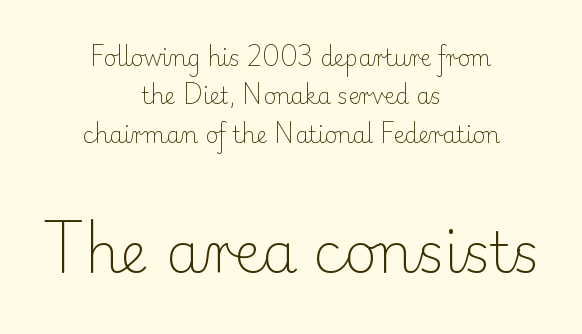
Q: Is the text bold? A: No.
Q: Is the text italic (slanted)? A: No, it is upright.
Q: Is the typeface a serif or a sans-serif typeface? A: Serif.
Q: Is the text underlined? A: No.
Q: How is the paragraph aligned? A: Centered.
Q: Is the spacing between letters normal or unusually wide? A: Normal.
Q: Which block of text is set in a larger size, the first (top) or the second (bottom)? A: The second (bottom) one.
Q: Width (condensed, normal, or wide)? A: Normal.
Q: Stroke contrast? A: Low.
Q: x-height? A: Small.
Q: Monospaced? A: No.
